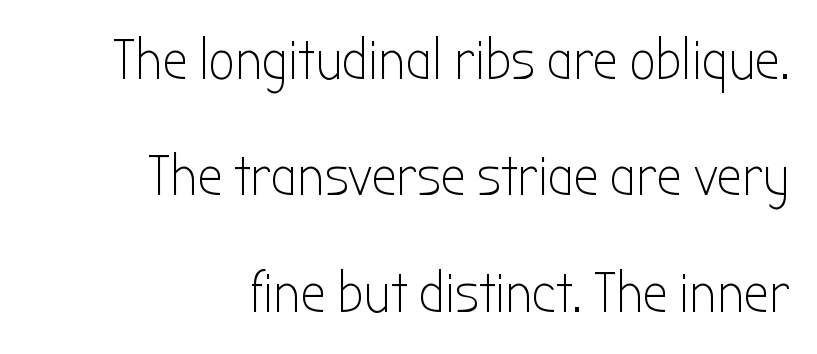
Characters remain perfectly vertical along every line. Lines of text with bare space underneath. The strokes carry an ordinary text weight at most. Between one letter and the next there's only the usual sliver of space. Summary of vertical rhythm: relaxed, with wide interline spacing. This rendering employs a face without finishing strokes, i.e., a sans-serif.
